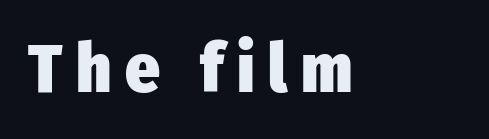
{"serif": "no", "italic": "no", "bold": "yes", "weight": "heavy", "width": "condensed", "stroke_contrast": "low", "x_height": "medium", "monospaced": "no", "underline": "no", "align": "left", "letter_spacing": "wide", "letter_spacing_em": 0.2, "glyph_px": 68}
